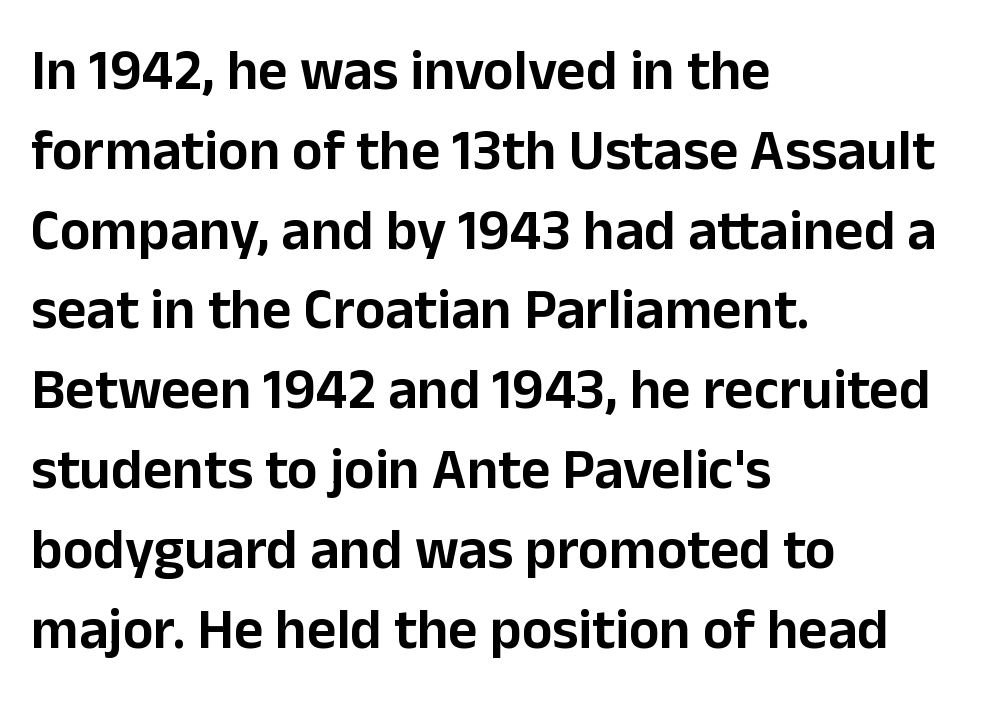
{"serif": "no", "italic": "no", "width": "normal", "stroke_contrast": "low", "x_height": "medium", "monospaced": "no", "underline": "no", "align": "left", "line_spacing": "normal", "line_spacing_ratio": 1.4, "letter_spacing": "normal", "letter_spacing_em": 0.0, "glyph_px": 57}
